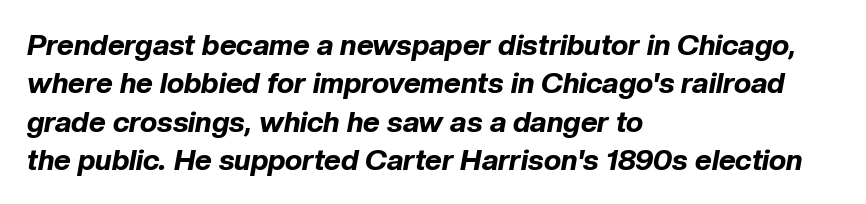
The paragraph shown leans on its left margin. The passage shown stacks its lines at a standard gap. Weight: bold. Words float on clear page, feet unadorned. Every character sits at an angle, as italics do. Character widths vary here, with narrow letters taking less room than wide ones.
